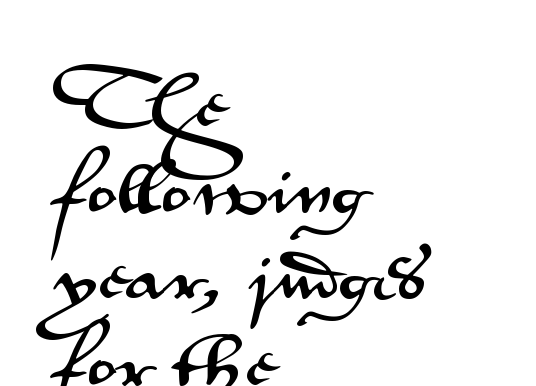
This sample uses a sans-serif face. These lines are rendered in a variable-pitch font. Glyph-to-glyph distance matches everyday printed text. If you measured baseline to baseline, you'd find a middling distance. The passage is arranged the way most books set body copy — flush left.
